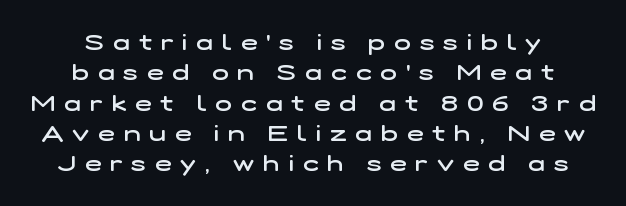
Q: Is the text bold? A: Semi-bold.
Q: Is the text underlined? A: No.
Q: How is the paragraph aligned? A: Centered.
Q: Is the spacing between letters normal or unusually wide? A: Unusually wide.
Q: Is the spacing between lines tight, normal or loose? A: Normal.
